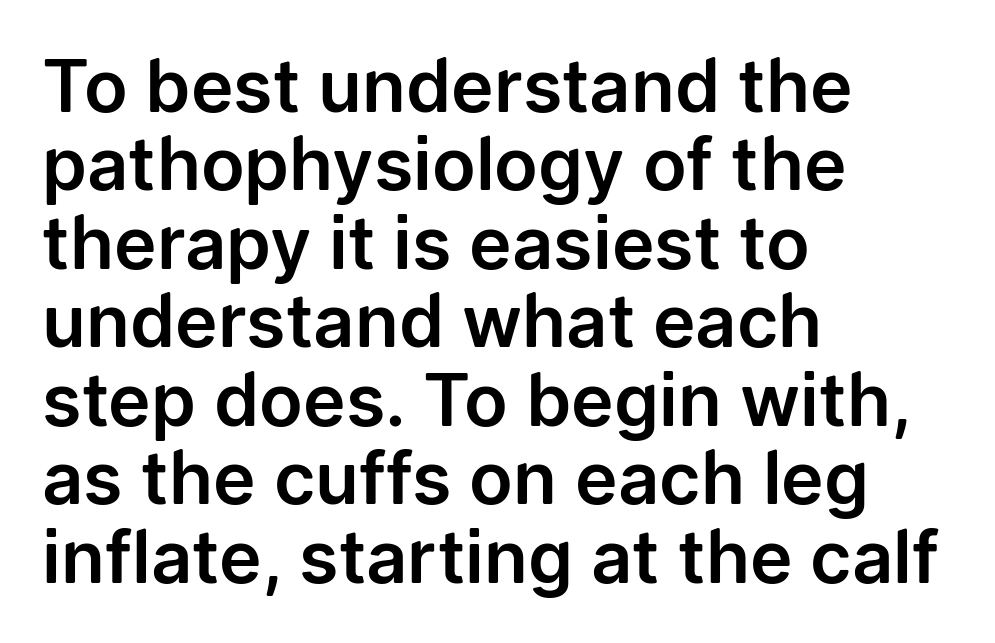
The image shows 72 px sans-serif type, upright; set left-aligned, tight line spacing (1.09x), normal letter spacing, not underlined; low stroke contrast and a medium x-height.
